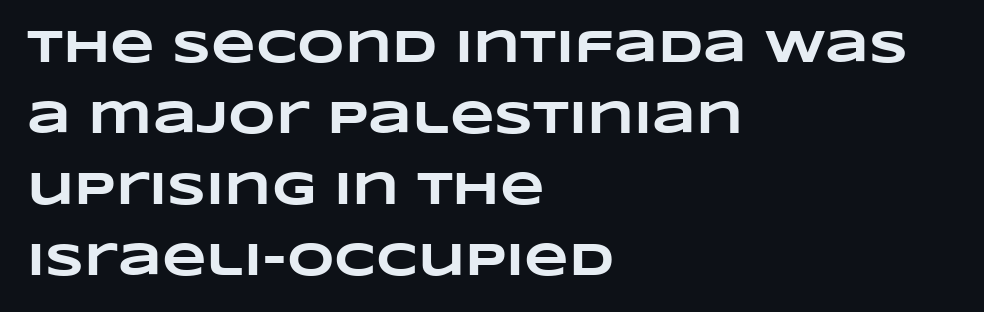
Heavy, bold letterforms. Letters rest on an invisible, unmarked baseline. Reading down the block, your eye returns to a fixed left position each line. Between one letter and the next there's only the usual sliver of space. The rendering uses a moderate line-height, typical for paragraphs.
